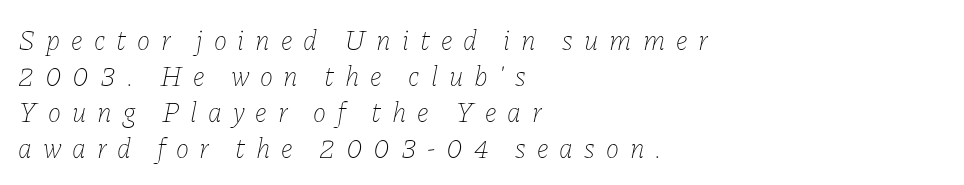
Q: Is the text bold? A: No.
Q: Is the text italic (slanted)? A: Yes, it leans right by about 11 degrees.
Q: Is the text underlined? A: No.
Q: How is the paragraph aligned? A: Left-aligned.
Q: Is the spacing between letters normal or unusually wide? A: Unusually wide.
Q: Is the spacing between lines tight, normal or loose? A: Normal.
Q: Width (condensed, normal, or wide)? A: Normal.
Q: Stroke contrast? A: Low.
Q: x-height? A: Medium.
Q: Monospaced? A: No.
